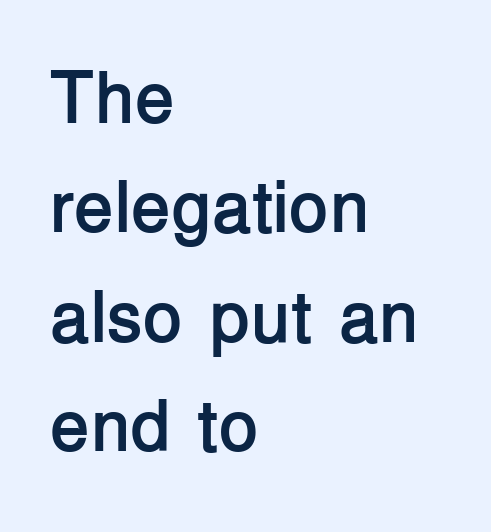
Q: Is the text bold? A: Yes.
Q: Is the text italic (slanted)? A: No, it is upright.
Q: Is the typeface a serif or a sans-serif typeface? A: Sans-serif.
Q: Is the text underlined? A: No.
Q: How is the paragraph aligned? A: Left-aligned.
Q: Is the spacing between letters normal or unusually wide? A: Normal.
Q: Is the spacing between lines tight, normal or loose? A: Normal.
Q: Width (condensed, normal, or wide)? A: Normal.
Q: Stroke contrast? A: Low.
Q: x-height? A: Medium.
Q: Monospaced? A: No.
